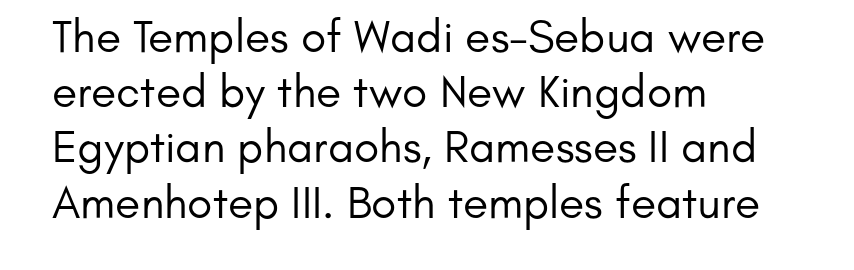
The image shows 46 px regular-weight sans-serif type, upright; set left-aligned, line spacing 1.2x, normal letter spacing, not underlined; low stroke contrast and a small x-height.
